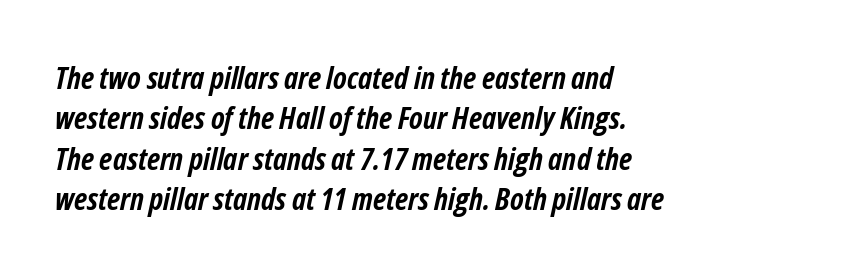
The baseline area is clear. Looking at the ascenders, they clearly lean. Heavy-handed strokes throughout: this text is bold. Here the designer chose a conventional face with non-uniform glyph widths. This sample uses plain, unmodified letter spacing. The text block is weighted toward the left margin, trailing off unevenly rightward.
